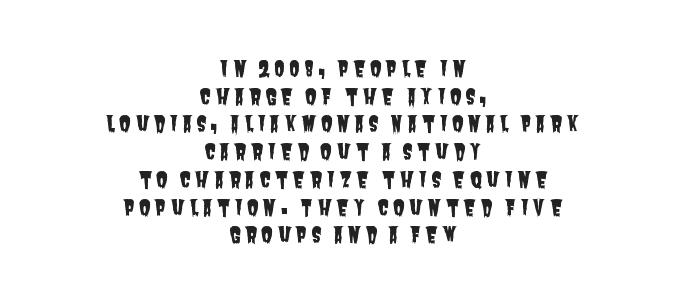
The image shows 21 px text type; set centered, normal line spacing (1.32x), not underlined.
